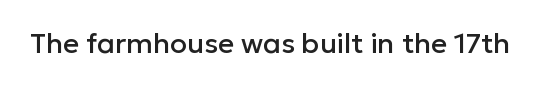
The image shows 28 px sans-serif type, upright; set normal letter spacing, not underlined; low stroke contrast and a medium x-height.
